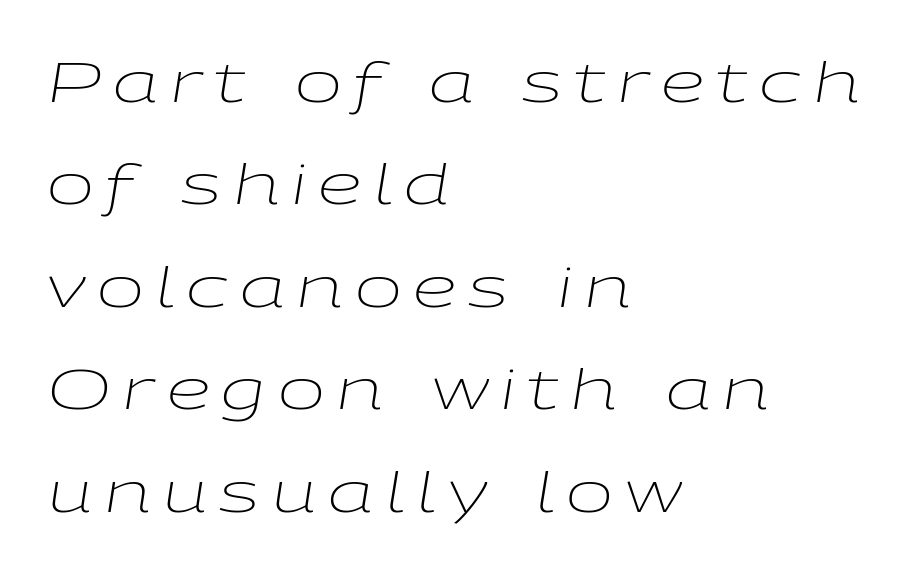
Q: Is the text bold? A: No.
Q: Is the text italic (slanted)? A: Yes, it leans right by about 9 degrees.
Q: Is the text underlined? A: No.
Q: How is the paragraph aligned? A: Left-aligned.
Q: Is the spacing between letters normal or unusually wide? A: Unusually wide.
Q: Width (condensed, normal, or wide)? A: Wide.
Q: Stroke contrast? A: Low.
Q: x-height? A: Medium.
Q: Monospaced? A: No.
